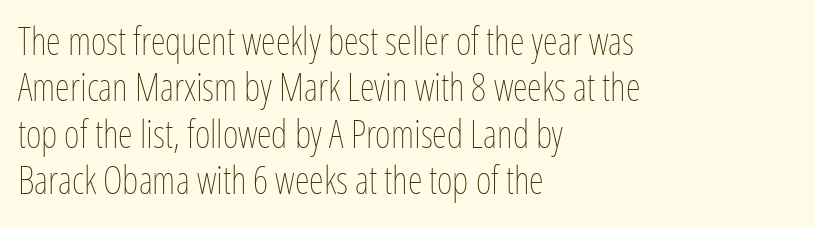
Q: Is the text bold? A: No.
Q: Is the text italic (slanted)? A: No, it is upright.
Q: Is the text underlined? A: No.
Q: How is the paragraph aligned? A: Left-aligned.
Q: Is the spacing between letters normal or unusually wide? A: Normal.
Q: Width (condensed, normal, or wide)? A: Condensed.
Q: Stroke contrast? A: Low.
Q: x-height? A: Medium.
Q: Monospaced? A: No.
